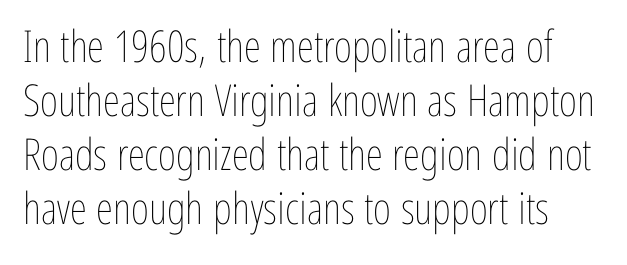
The image shows 44 px thin, condensed type, upright; set line spacing 1.23x, normal letter spacing, not underlined; low stroke contrast and a medium x-height.
